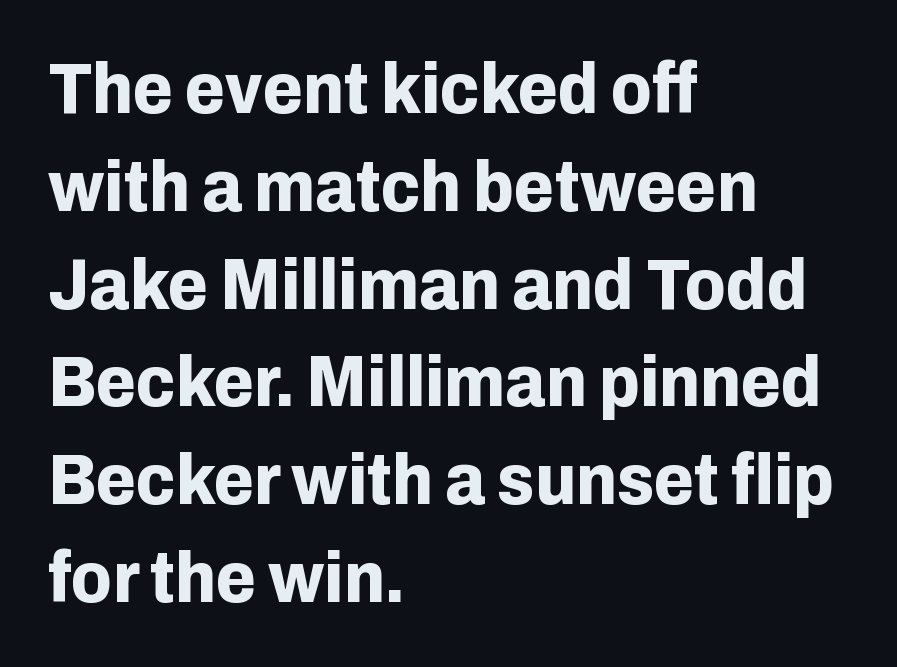
The glyphs in this specimen are sans serif. Notice how descenders clear the ascenders below comfortably — that's standard leading. The baseline area is clear. The passage shown has conventional tracking throughout. Proportional: the letters do not fall into vertical columns. Visually the block forms a straight wall on the left and a jagged coastline on the right.
